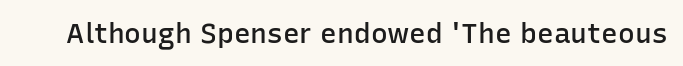
The image shows 28 px semibold sans-serif type, upright; set normal letter spacing, not underlined; low stroke contrast and a medium x-height.
